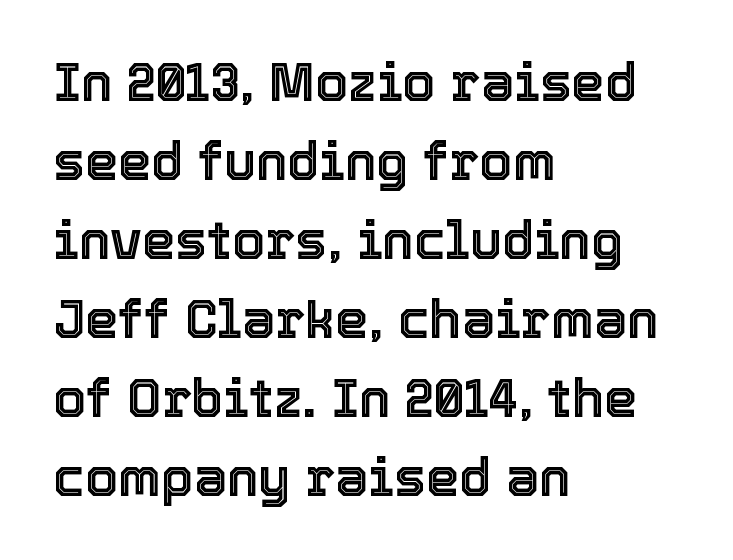
The image shows 53 px text type, upright; set left-aligned, normal line spacing (1.49x), normal letter spacing, not underlined; a medium x-height.
